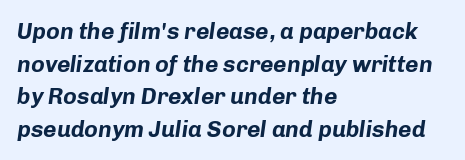
Q: Is the text bold? A: Yes.
Q: Is the text italic (slanted)? A: Yes, it leans right by about 8 degrees.
Q: Is the text underlined? A: No.
Q: How is the paragraph aligned? A: Left-aligned.
Q: Is the spacing between letters normal or unusually wide? A: Normal.
Q: Is the spacing between lines tight, normal or loose? A: Normal.
